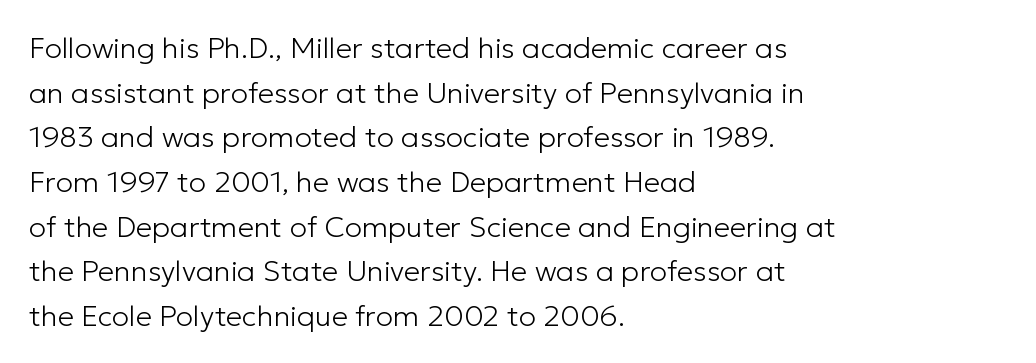
{"serif": "no", "italic": "no", "bold": "no", "weight": "light", "width": "normal", "stroke_contrast": "low", "x_height": "medium", "monospaced": "no", "underline": "no", "align": "left", "line_spacing": "normal", "line_spacing_ratio": 1.54, "letter_spacing": "normal", "letter_spacing_em": 0.0, "glyph_px": 29}
